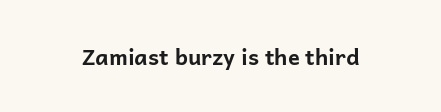
The image shows 22 px bold type, upright; set normal letter spacing, not underlined.
